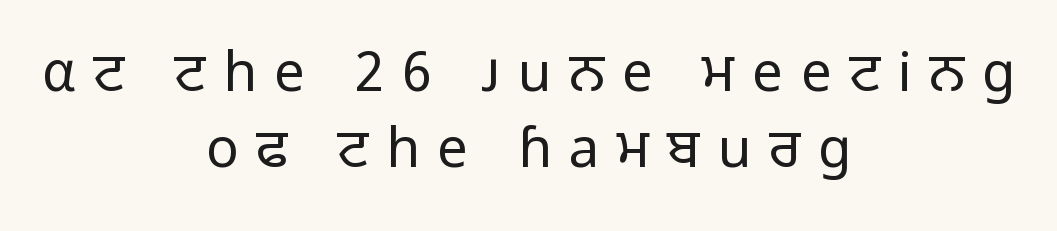
The image shows 54 px regular-weight sans-serif type, upright; set centered, normal line spacing (1.4x), unusually wide letter spacing (+0.33 em), not underlined; low stroke contrast and a medium x-height.
